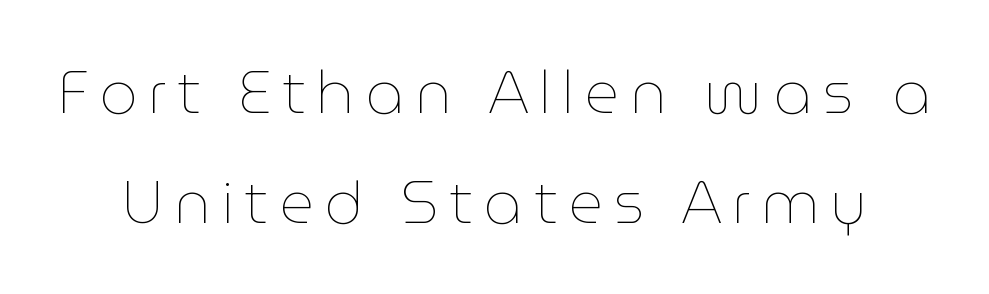
{"italic": "no", "bold": "no", "weight": "thin", "width": "normal", "stroke_contrast": "low", "x_height": "medium", "monospaced": "no", "underline": "no", "line_spacing_ratio": 1.83, "glyph_px": 60}
